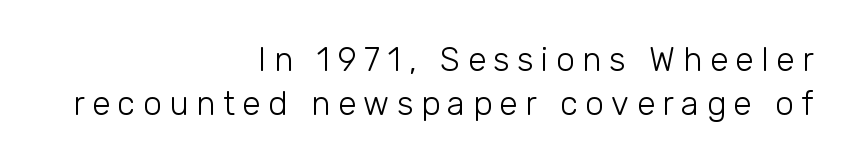
{"serif": "no", "italic": "no", "bold": "no", "weight": "light", "width": "normal", "stroke_contrast": "low", "x_height": "medium", "monospaced": "no", "underline": "no", "align": "right", "line_spacing": "normal", "line_spacing_ratio": 1.32, "letter_spacing": "wide", "letter_spacing_em": 0.23, "glyph_px": 33}
